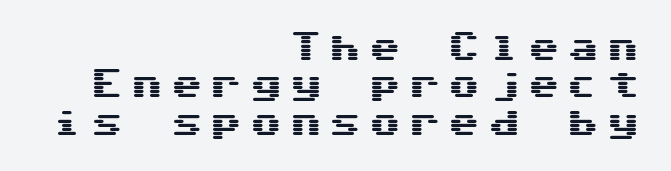
The paragraph has a hard right edge and a soft left edge. Rendered with straight, roman letterforms. Stroke terminals: plain, sans-serif. Clear beneath every line of the passage. Between one letter and the next there's a generous, obvious gap.
